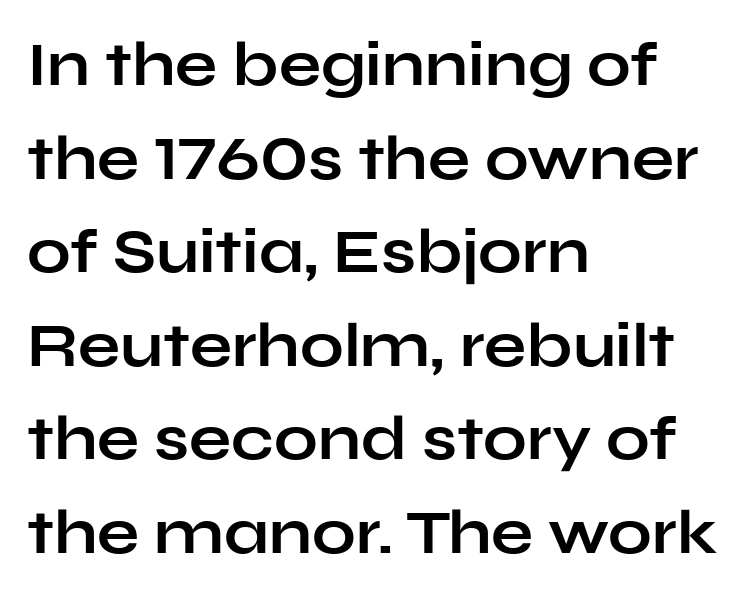
{"serif": "no", "italic": "no", "bold": "yes", "weight": "bold", "width": "wide", "stroke_contrast": "low", "x_height": "medium", "monospaced": "no", "underline": "no", "align": "left", "line_spacing": "normal", "line_spacing_ratio": 1.51, "letter_spacing": "normal", "letter_spacing_em": 0.0, "glyph_px": 62}
